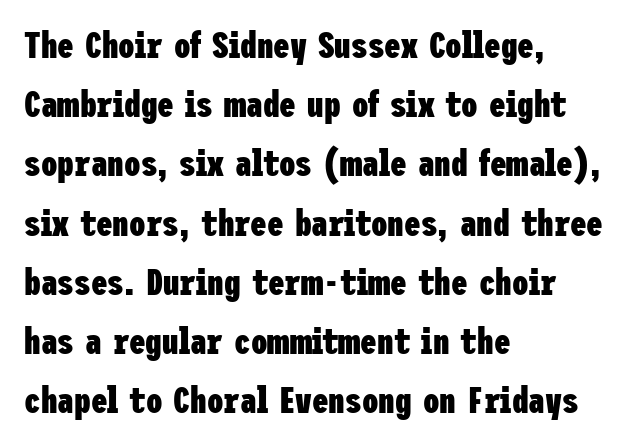
This sample is left-justified, so line endings fall wherever the words run out. Typesetter's note: full bold, strokes at maximum text heaviness. Summary of vertical rhythm: regular, with standard interline spacing. Each word holds together tightly as a unit, with standard inter-letter gaps. Unlike italic type, these characters show no tilt at all. The string is rendered with underlining switched off.
